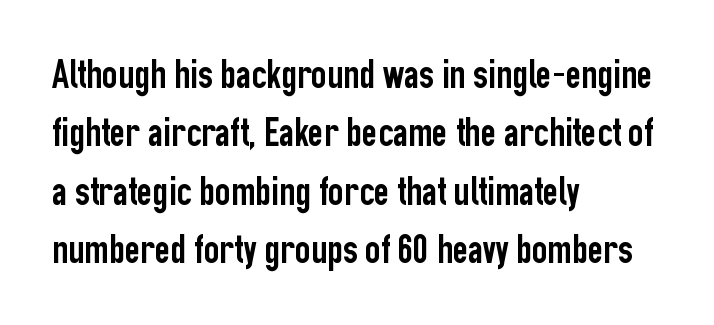
Q: Is the text italic (slanted)? A: No, it is upright.
Q: Is the typeface a serif or a sans-serif typeface? A: Sans-serif.
Q: Is the text underlined? A: No.
Q: How is the paragraph aligned? A: Left-aligned.
Q: Is the spacing between letters normal or unusually wide? A: Normal.
Q: Is the spacing between lines tight, normal or loose? A: Normal.
Q: Width (condensed, normal, or wide)? A: Condensed.
Q: Stroke contrast? A: Low.
Q: x-height? A: Medium.
Q: Monospaced? A: No.
